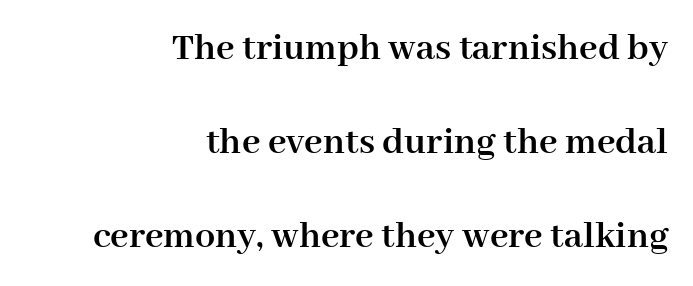
Q: Is the text bold? A: Yes.
Q: Is the text italic (slanted)? A: No, it is upright.
Q: Is the typeface a serif or a sans-serif typeface? A: Serif.
Q: Is the text underlined? A: No.
Q: How is the paragraph aligned? A: Right-aligned.
Q: Is the spacing between letters normal or unusually wide? A: Normal.
Q: Is the spacing between lines tight, normal or loose? A: Loose.
Q: Width (condensed, normal, or wide)? A: Normal.
Q: Stroke contrast? A: High.
Q: x-height? A: Medium.
Q: Monospaced? A: No.
